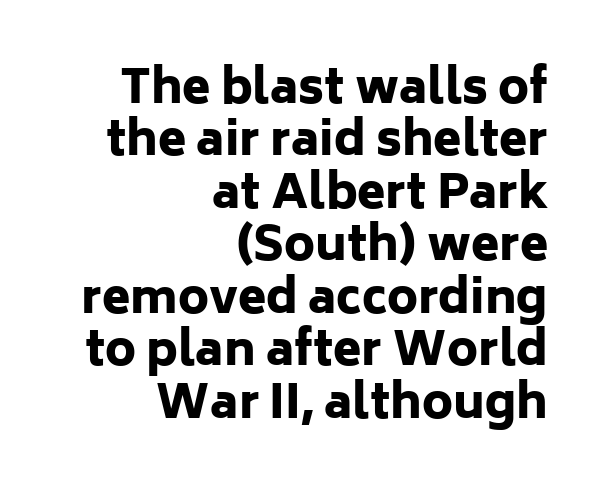
Q: Is the text bold? A: Yes.
Q: Is the text italic (slanted)? A: No, it is upright.
Q: Is the typeface a serif or a sans-serif typeface? A: Sans-serif.
Q: Is the text underlined? A: No.
Q: How is the paragraph aligned? A: Right-aligned.
Q: Is the spacing between letters normal or unusually wide? A: Normal.
Q: Is the spacing between lines tight, normal or loose? A: Tight.
Q: Width (condensed, normal, or wide)? A: Normal.
Q: Stroke contrast? A: Low.
Q: x-height? A: Medium.
Q: Monospaced? A: No.
